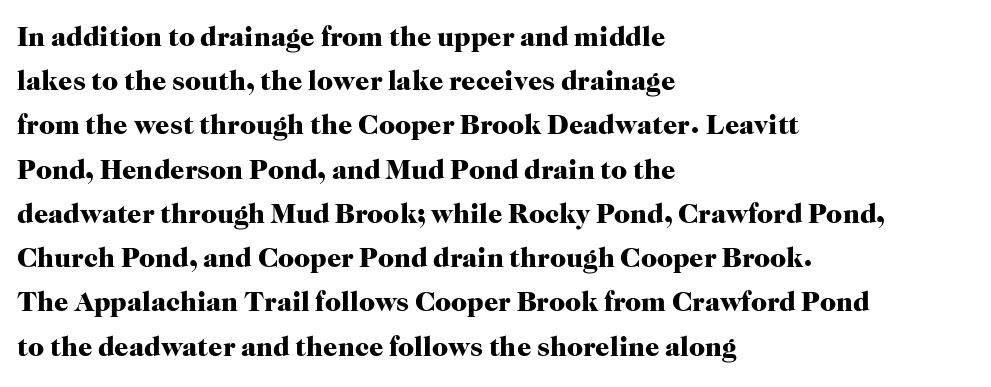
{"serif": "yes", "italic": "no", "bold": "yes", "weight": "heavy", "width": "normal", "stroke_contrast": "high", "x_height": "medium", "monospaced": "no", "underline": "no", "align": "left", "line_spacing": "normal", "line_spacing_ratio": 1.58, "letter_spacing": "normal", "letter_spacing_em": 0.0, "glyph_px": 28}
